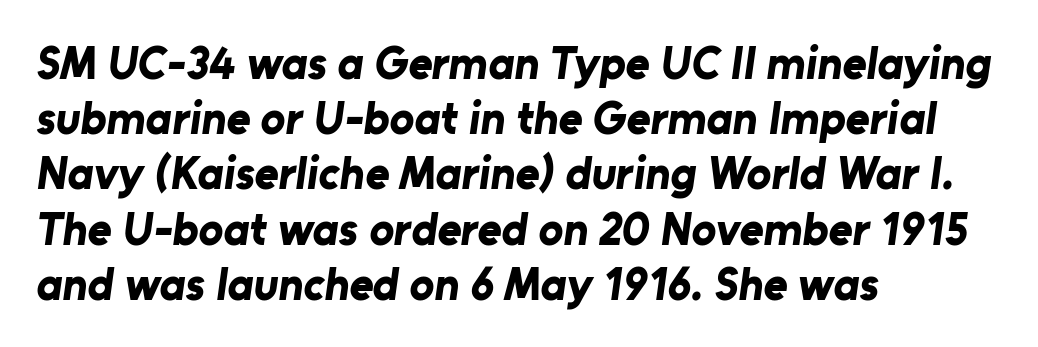
The image shows 46 px bold sans-serif type; set left-aligned, line spacing 1.2x, normal letter spacing, not underlined; low stroke contrast and a medium x-height.
